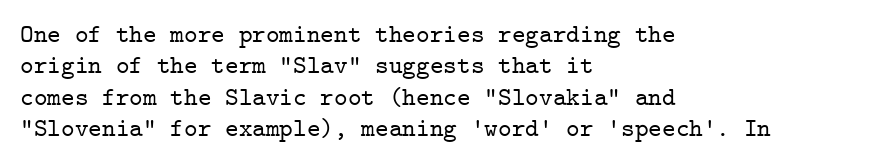
Q: Is the text italic (slanted)? A: No, it is upright.
Q: Is the text underlined? A: No.
Q: How is the paragraph aligned? A: Left-aligned.
Q: Is the spacing between letters normal or unusually wide? A: Normal.
